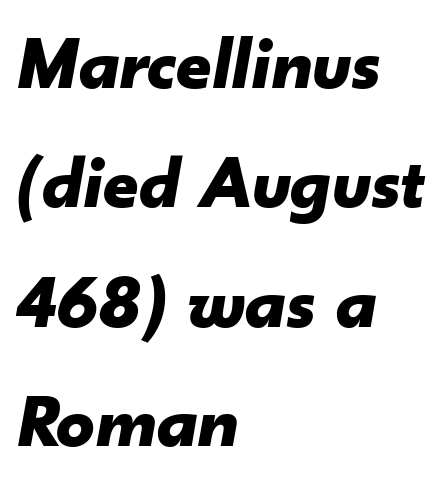
The image shows 76 px bold type, italic (leaning right); set left-aligned, normal line spacing (1.57x), normal letter spacing, not underlined; low stroke contrast and a small x-height.
